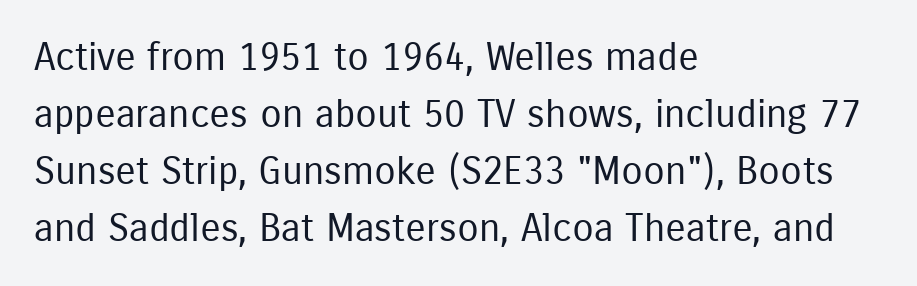
Q: Is the text bold? A: No.
Q: Is the text italic (slanted)? A: No, it is upright.
Q: Is the typeface a serif or a sans-serif typeface? A: Sans-serif.
Q: Is the text underlined? A: No.
Q: How is the paragraph aligned? A: Left-aligned.
Q: Is the spacing between letters normal or unusually wide? A: Normal.
Q: Is the spacing between lines tight, normal or loose? A: Normal.
Q: Width (condensed, normal, or wide)? A: Condensed.
Q: Stroke contrast? A: Low.
Q: x-height? A: Medium.
Q: Monospaced? A: No.
